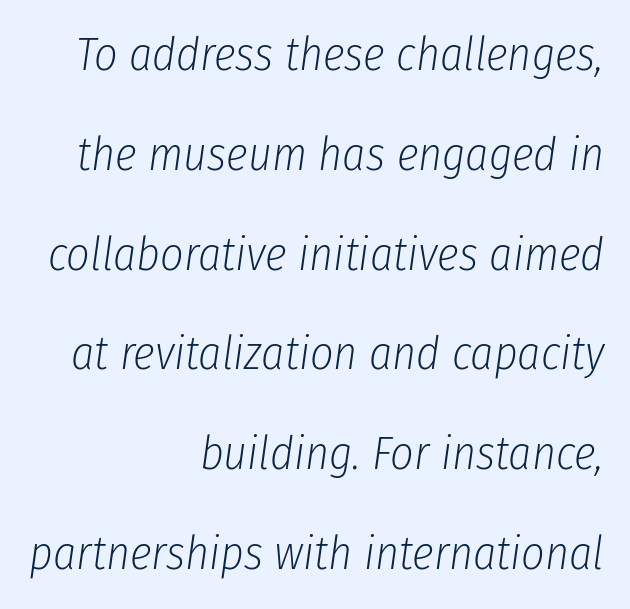
Look at the tracking — it's just the regular setting, nothing added. The lines are quadded right. Do the characters align in a grid? No, the font is proportional. Rows of type keep a wide berth in the vertical direction. It's the slanting kind of type.
